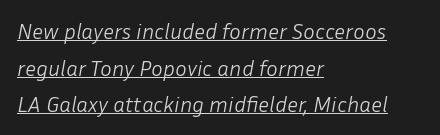
Q: Is the text bold? A: No.
Q: Is the text italic (slanted)? A: Yes, it leans right by about 10 degrees.
Q: Is the text underlined? A: Yes.
Q: How is the paragraph aligned? A: Left-aligned.
Q: Is the spacing between letters normal or unusually wide? A: Normal.
Q: Is the spacing between lines tight, normal or loose? A: Normal.
